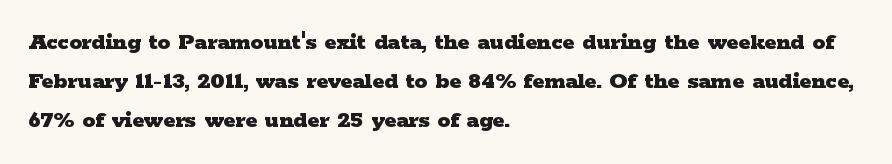
Q: Is the text bold? A: Yes.
Q: Is the text italic (slanted)? A: No, it is upright.
Q: Is the text underlined? A: No.
Q: How is the paragraph aligned? A: Left-aligned.
Q: Is the spacing between letters normal or unusually wide? A: Normal.
Q: Is the spacing between lines tight, normal or loose? A: Normal.
